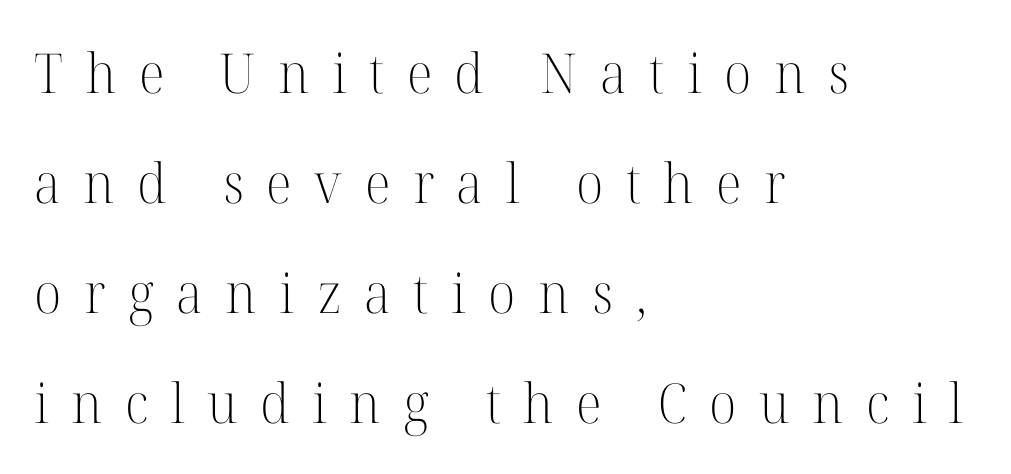
Q: Is the text bold? A: No.
Q: Is the text italic (slanted)? A: No, it is upright.
Q: Is the typeface a serif or a sans-serif typeface? A: Serif.
Q: Is the text underlined? A: No.
Q: How is the paragraph aligned? A: Left-aligned.
Q: Is the spacing between letters normal or unusually wide? A: Unusually wide.
Q: Is the spacing between lines tight, normal or loose? A: Loose.
Q: Width (condensed, normal, or wide)? A: Normal.
Q: Stroke contrast? A: High.
Q: x-height? A: Medium.
Q: Monospaced? A: No.
